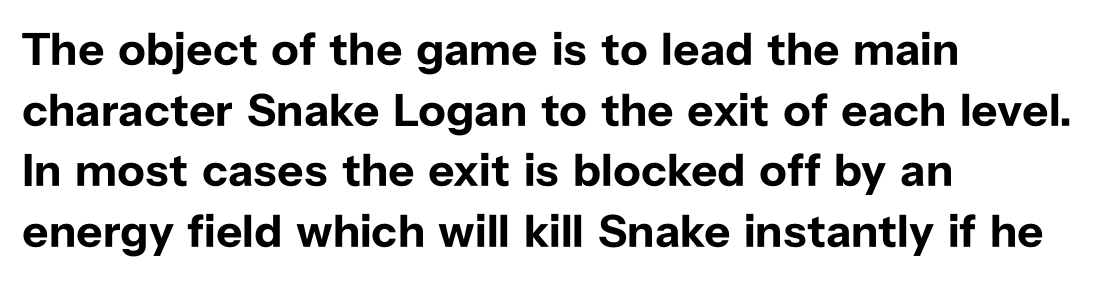
The image shows 46 px bold sans-serif type, upright; set left-aligned, normal line spacing (1.32x), normal letter spacing, not underlined; low stroke contrast and a medium x-height.
